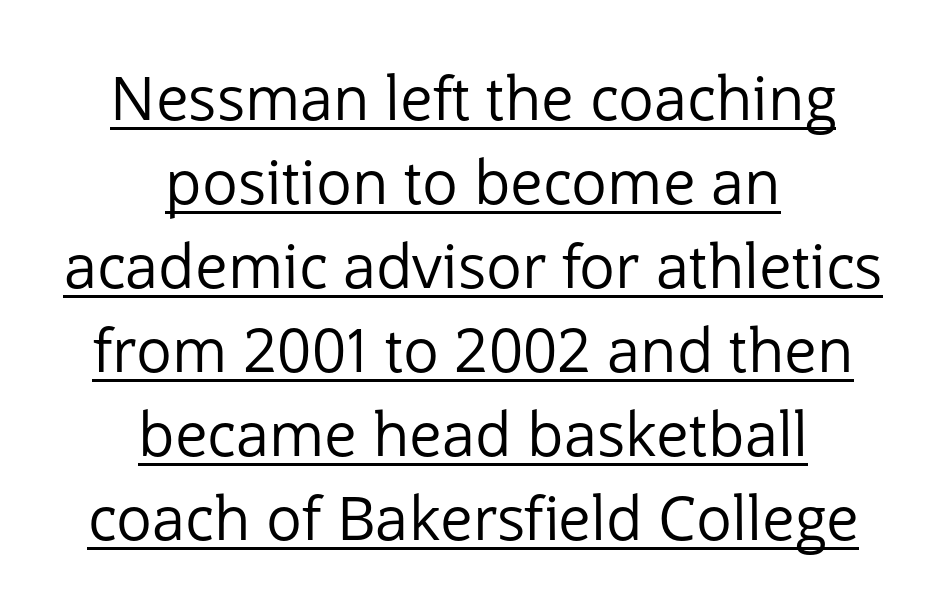
The image shows 60 px regular-weight sans-serif type, upright; set centered, normal line spacing (1.4x), normal letter spacing, underlined; low stroke contrast and a medium x-height.
